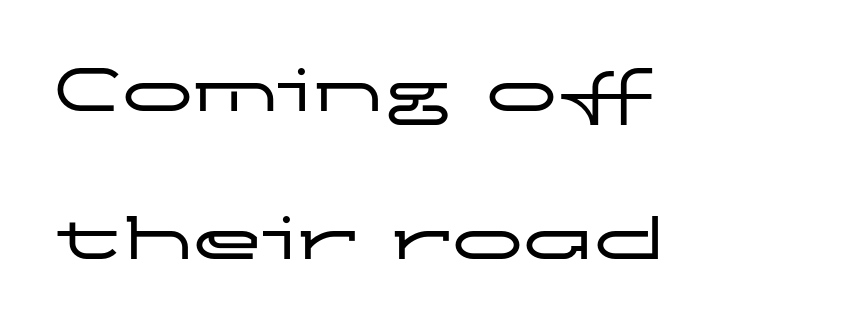
Q: Is the text italic (slanted)? A: No, it is upright.
Q: Is the typeface a serif or a sans-serif typeface? A: Sans-serif.
Q: Is the text underlined? A: No.
Q: How is the paragraph aligned? A: Left-aligned.
Q: Is the spacing between letters normal or unusually wide? A: Normal.
Q: Is the spacing between lines tight, normal or loose? A: Loose.
Q: Width (condensed, normal, or wide)? A: Wide.
Q: Stroke contrast? A: Low.
Q: x-height? A: Medium.
Q: Monospaced? A: No.
